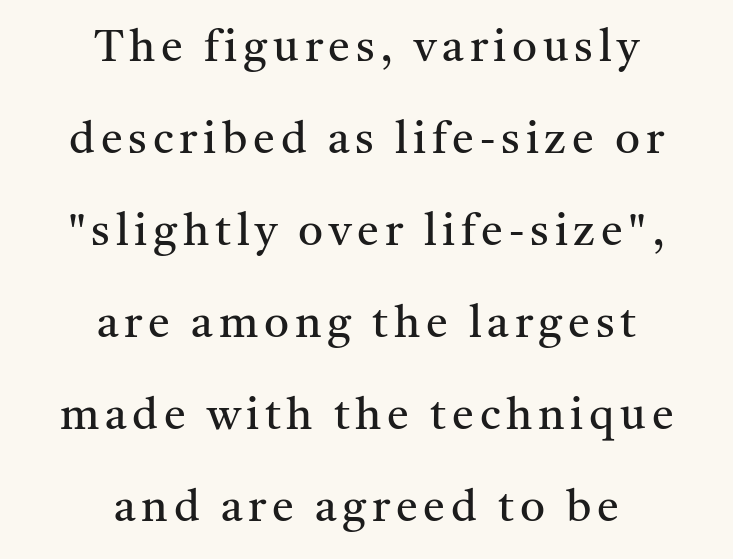
{"serif": "yes", "italic": "no", "bold": "no", "weight": "regular", "width": "normal", "stroke_contrast": "medium", "x_height": "medium", "monospaced": "no", "underline": "no", "align": "center", "line_spacing": "loose", "line_spacing_ratio": 2.09, "glyph_px": 44}
